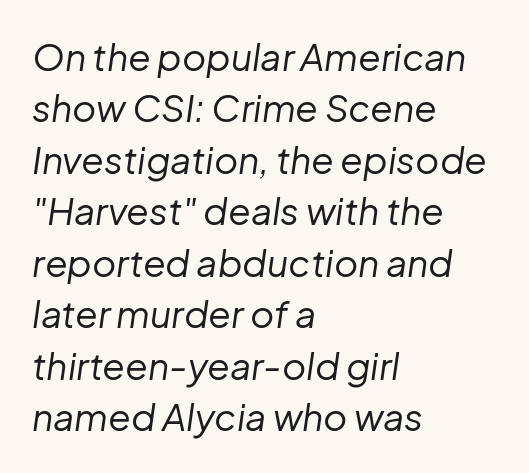
{"italic": "yes", "lean": "right", "slant_degrees": 8, "bold": "no", "weight": "regular", "width": "normal", "stroke_contrast": "low", "x_height": "medium", "monospaced": "no", "underline": "no", "align": "left", "line_spacing": "normal", "line_spacing_ratio": 1.39, "letter_spacing": "normal", "letter_spacing_em": 0.0, "glyph_px": 37}
